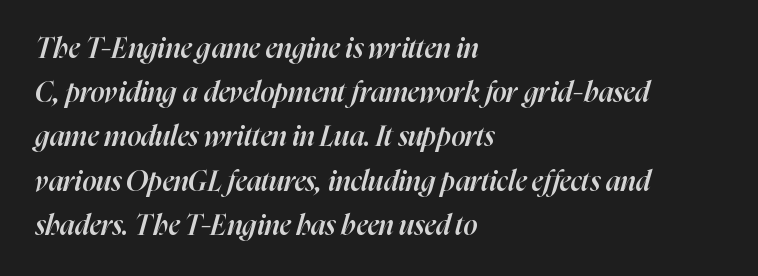
The image shows 28 px semibold type, italic (leaning right); set left-aligned, normal line spacing (1.58x), normal letter spacing, not underlined; high stroke contrast and a medium x-height.
